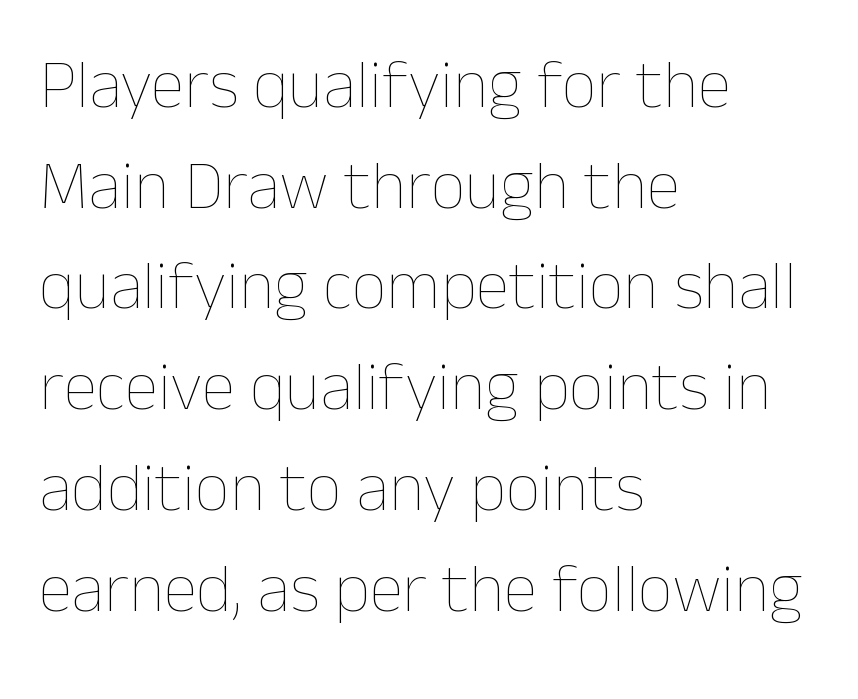
{"italic": "no", "bold": "no", "weight": "thin", "width": "normal", "stroke_contrast": "low", "x_height": "medium", "monospaced": "no", "underline": "no", "align": "left", "line_spacing": "normal", "line_spacing_ratio": 1.46, "letter_spacing": "normal", "letter_spacing_em": 0.0, "glyph_px": 69}
